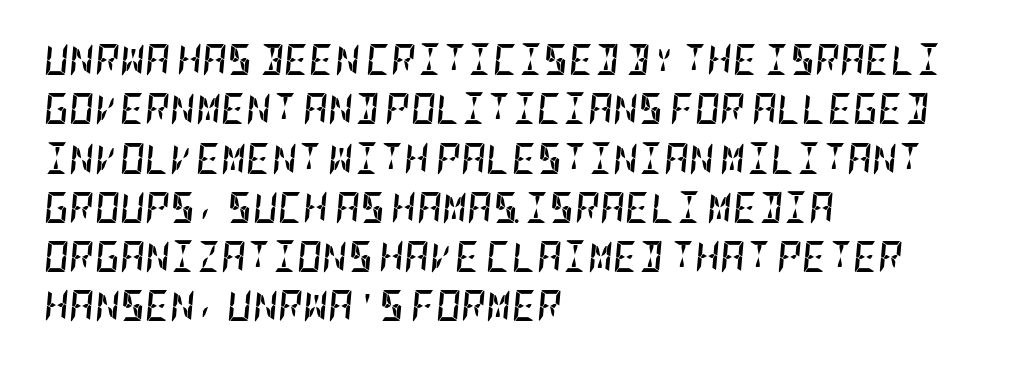
{"italic": "yes", "lean": "right", "slant_degrees": 5, "bold": "yes", "weight": "semibold", "width": "condensed", "stroke_contrast": "low", "x_height": "large", "underline": "no", "align": "left", "line_spacing": "normal", "line_spacing_ratio": 1.59, "letter_spacing": "normal", "letter_spacing_em": 0.0, "glyph_px": 31}
